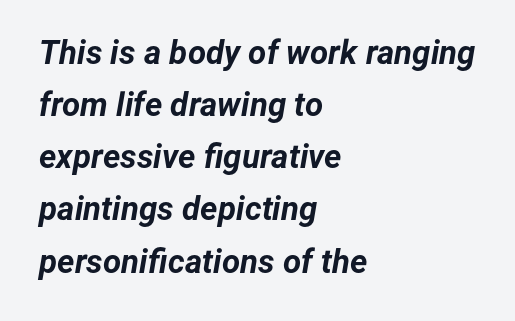
The image shows 33 px bold type, italic (leaning right); set left-aligned, normal line spacing (1.58x), normal letter spacing, not underlined; low stroke contrast and a medium x-height.
